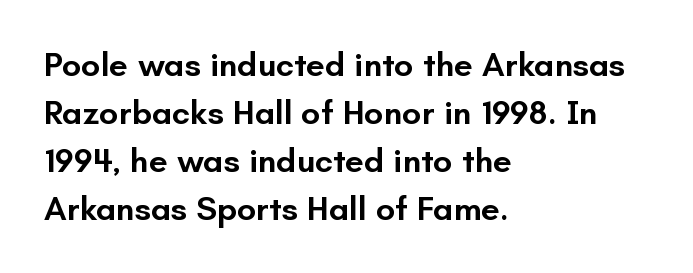
{"serif": "no", "italic": "no", "bold": "semi", "weight": "semibold", "width": "normal", "stroke_contrast": "low", "x_height": "small", "monospaced": "no", "underline": "no", "align": "left", "line_spacing": "normal", "line_spacing_ratio": 1.41, "letter_spacing": "normal", "letter_spacing_em": 0.0, "glyph_px": 34}
